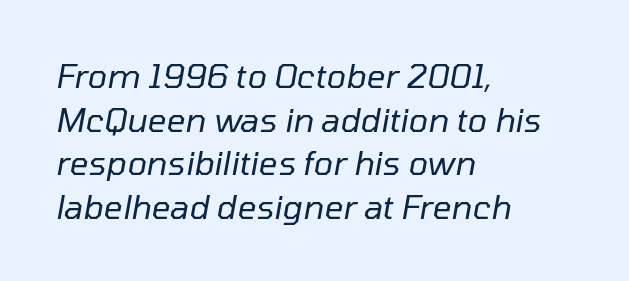
{"italic": "yes", "lean": "right", "slant_degrees": 10, "bold": "no", "weight": "regular", "width": "normal", "stroke_contrast": "low", "x_height": "medium", "monospaced": "no", "underline": "no", "align": "left", "line_spacing": "normal", "line_spacing_ratio": 1.32, "letter_spacing": "normal", "letter_spacing_em": 0.0, "glyph_px": 33}
